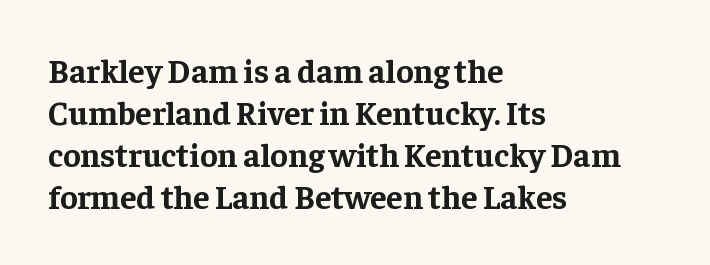
The image shows 33 px bold serif type, upright; set left-aligned, normal line spacing (1.27x), normal letter spacing, not underlined; low stroke contrast and a medium x-height.
